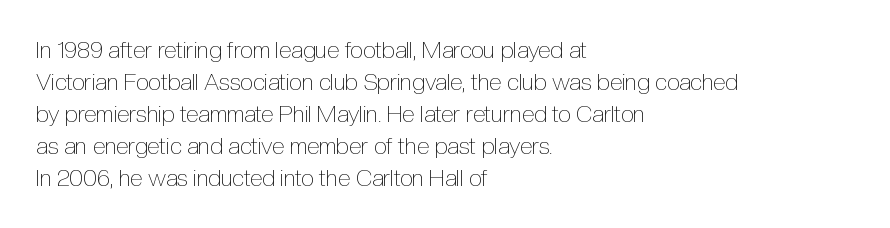
Q: Is the text bold? A: No.
Q: Is the text italic (slanted)? A: No, it is upright.
Q: Is the text underlined? A: No.
Q: How is the paragraph aligned? A: Left-aligned.
Q: Is the spacing between letters normal or unusually wide? A: Normal.
Q: Is the spacing between lines tight, normal or loose? A: Normal.
